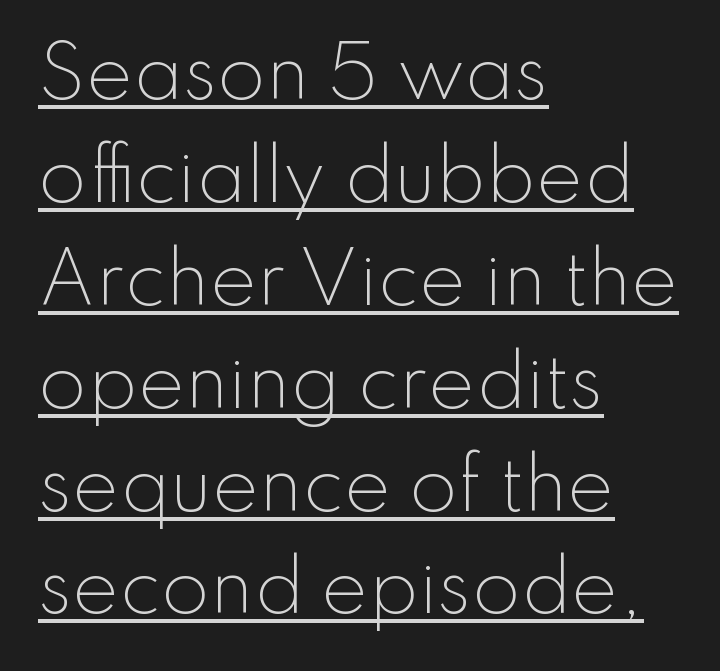
{"serif": "no", "italic": "no", "bold": "no", "weight": "light", "width": "normal", "stroke_contrast": "low", "x_height": "small", "monospaced": "no", "underline": "yes", "align": "left", "line_spacing": "normal", "line_spacing_ratio": 1.47, "letter_spacing": "normal", "letter_spacing_em": 0.0, "glyph_px": 70}
